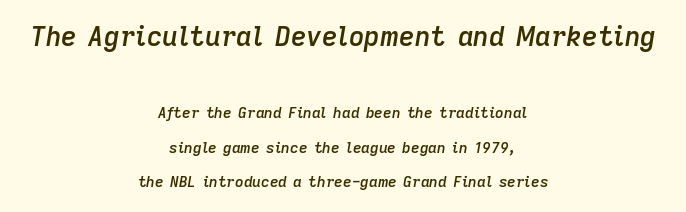
{"italic": "yes", "lean": "right", "slant_degrees": 9, "bold": "semi", "underline": "no", "align": "center", "line_spacing": "loose", "line_spacing_ratio": 2.31, "letter_spacing": "normal", "letter_spacing_em": 0.0, "larger_block": "first", "size_ratio": 1.8, "glyph_px": 27}
